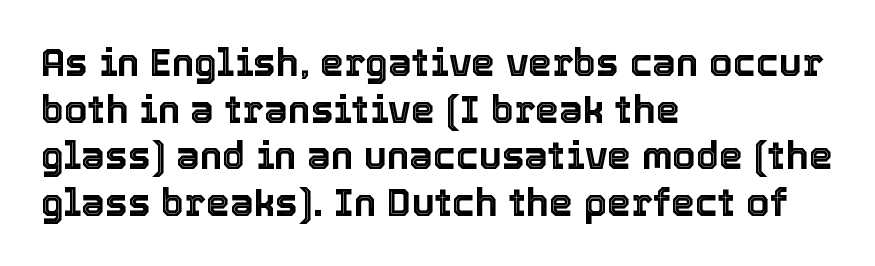
The image shows 38 px text type, upright; set left-aligned, line spacing 1.23x, normal letter spacing, not underlined; a medium x-height.
